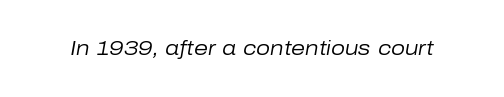
{"italic": "yes", "lean": "right", "slant_degrees": 10, "bold": "no", "underline": "no", "letter_spacing": "normal", "letter_spacing_em": 0.0, "glyph_px": 20}
